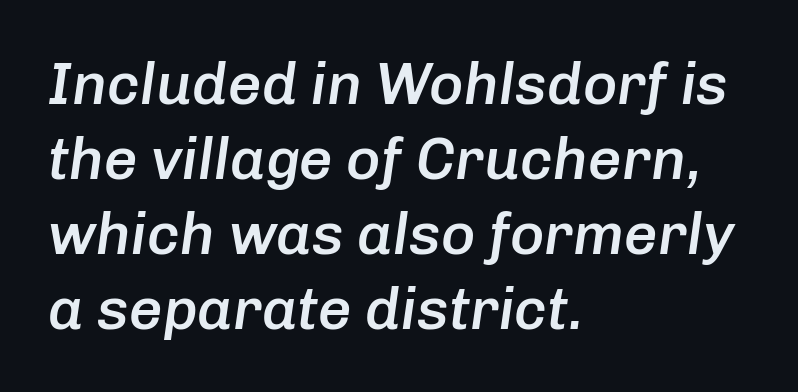
Q: Is the text bold? A: Semi-bold.
Q: Is the text italic (slanted)? A: Yes, it leans right by about 8 degrees.
Q: Is the text underlined? A: No.
Q: How is the paragraph aligned? A: Left-aligned.
Q: Is the spacing between letters normal or unusually wide? A: Normal.
Q: Is the spacing between lines tight, normal or loose? A: Normal.
Q: Width (condensed, normal, or wide)? A: Normal.
Q: Stroke contrast? A: Low.
Q: x-height? A: Medium.
Q: Monospaced? A: No.
